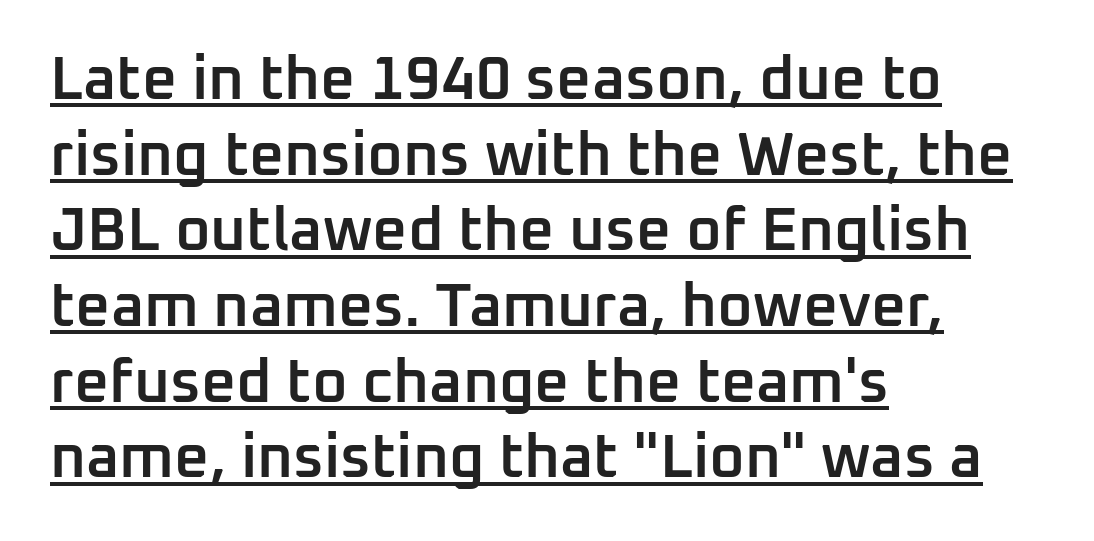
Q: Is the text bold? A: Semi-bold.
Q: Is the text italic (slanted)? A: No, it is upright.
Q: Is the typeface a serif or a sans-serif typeface? A: Sans-serif.
Q: Is the text underlined? A: Yes.
Q: How is the paragraph aligned? A: Left-aligned.
Q: Is the spacing between letters normal or unusually wide? A: Normal.
Q: Width (condensed, normal, or wide)? A: Normal.
Q: Stroke contrast? A: Low.
Q: x-height? A: Medium.
Q: Monospaced? A: No.
